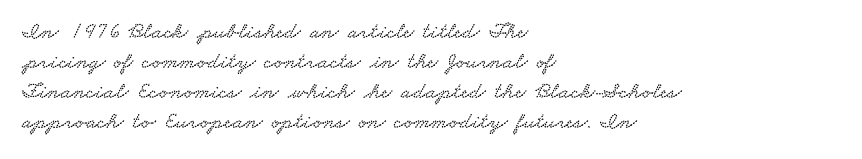
The image shows 23 px text type; set left-aligned, normal line spacing (1.31x), normal letter spacing, not underlined.
